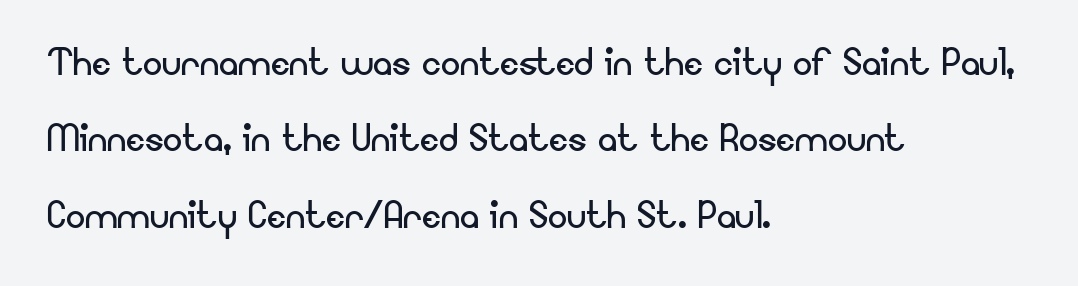
{"serif": "no", "italic": "no", "bold": "no", "weight": "regular", "width": "normal", "stroke_contrast": "low", "x_height": "small", "monospaced": "no", "underline": "no", "align": "left", "line_spacing": "normal", "line_spacing_ratio": 1.59, "letter_spacing": "normal", "letter_spacing_em": 0.0, "glyph_px": 48}
